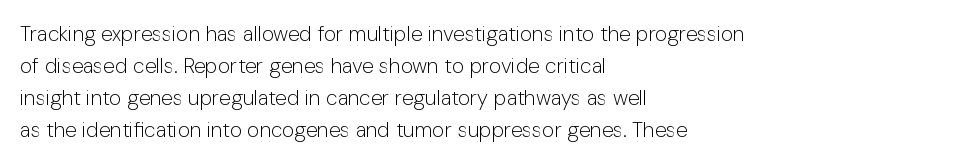
The image shows 21 px text type, upright; set left-aligned, normal line spacing (1.53x), normal letter spacing, not underlined.
